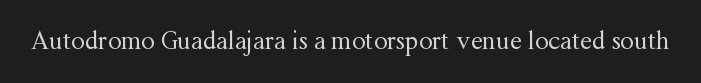
{"italic": "no", "bold": "no", "underline": "no", "letter_spacing": "normal", "letter_spacing_em": 0.0, "glyph_px": 24}
